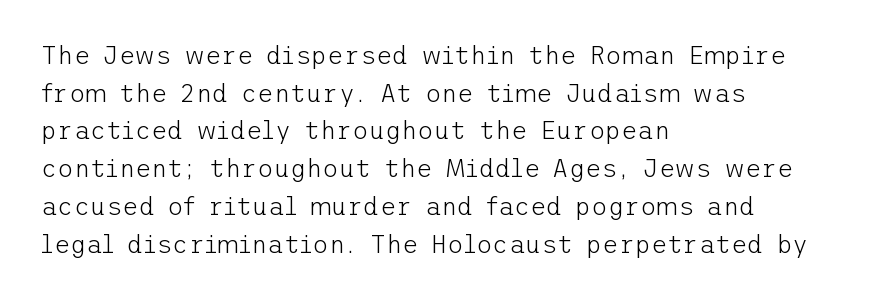
{"italic": "no", "bold": "no", "underline": "no", "align": "left", "line_spacing": "normal", "line_spacing_ratio": 1.51, "letter_spacing": "normal", "letter_spacing_em": 0.0, "glyph_px": 25}
